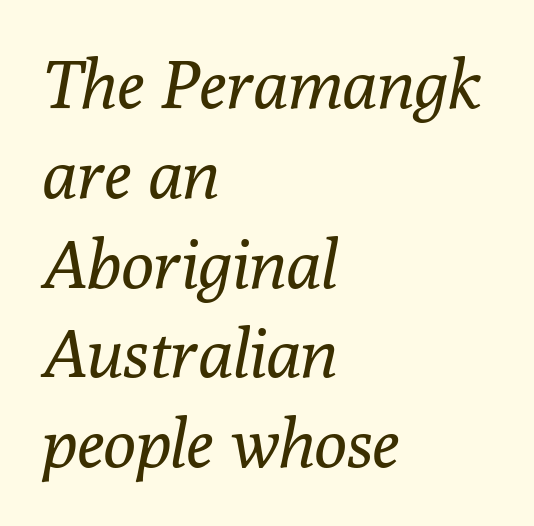
{"serif": "yes", "italic": "yes", "lean": "right", "slant_degrees": 10, "bold": "no", "weight": "regular", "width": "normal", "stroke_contrast": "low", "x_height": "medium", "monospaced": "no", "underline": "no", "align": "left", "line_spacing": "normal", "line_spacing_ratio": 1.32, "letter_spacing": "normal", "letter_spacing_em": 0.0, "glyph_px": 68}
